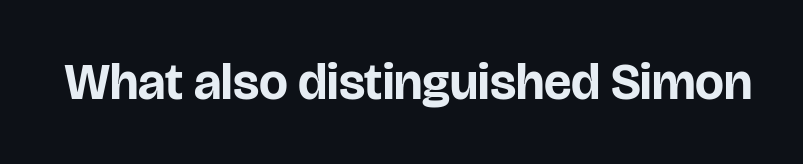
Q: Is the text bold? A: Yes.
Q: Is the text italic (slanted)? A: No, it is upright.
Q: Is the typeface a serif or a sans-serif typeface? A: Sans-serif.
Q: Is the text underlined? A: No.
Q: Is the spacing between letters normal or unusually wide? A: Normal.
Q: Width (condensed, normal, or wide)? A: Normal.
Q: Stroke contrast? A: Low.
Q: x-height? A: Large.
Q: Monospaced? A: No.
